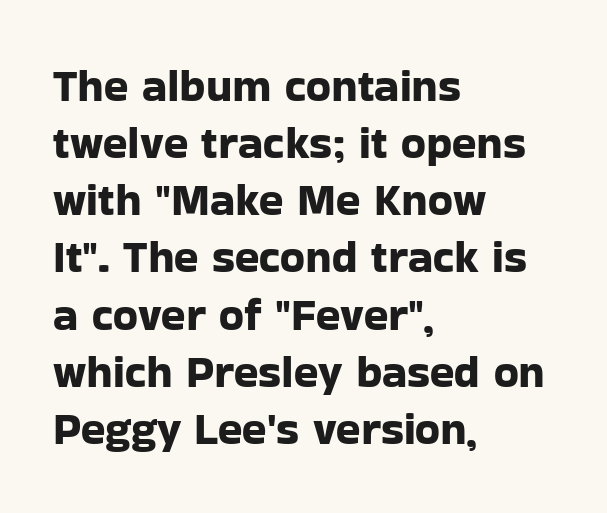
Spacing verdict: proportional, widths tailored to each character. In terms of leading, this rendering sits right in the middle. The letters stand upright; this is a roman face. This rendering features lettering with no underline. Where is the straight margin? On the left.
